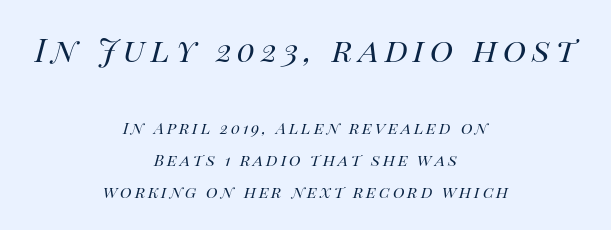
{"italic": "yes", "lean": "right", "slant_degrees": 14, "bold": "no", "weight": "regular", "width": "normal", "stroke_contrast": "high", "x_height": "large", "monospaced": "no", "underline": "no", "align": "center", "line_spacing": "loose", "line_spacing_ratio": 1.99, "larger_block": "first", "size_ratio": 2.0, "glyph_px": 32}
